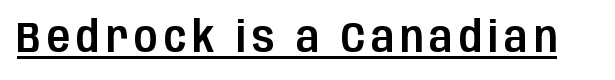
Q: Is the text italic (slanted)? A: No, it is upright.
Q: Is the typeface a serif or a sans-serif typeface? A: Sans-serif.
Q: Is the text underlined? A: Yes.
Q: Width (condensed, normal, or wide)? A: Condensed.
Q: Stroke contrast? A: Low.
Q: x-height? A: Large.
Q: Monospaced? A: No.
